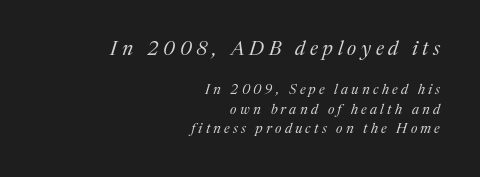
The image shows 20 px text type, italic (leaning right); set right-aligned, normal line spacing (1.37x), unusually wide letter spacing (+0.23 em), not underlined; the first (top) block is 1.43x larger.
